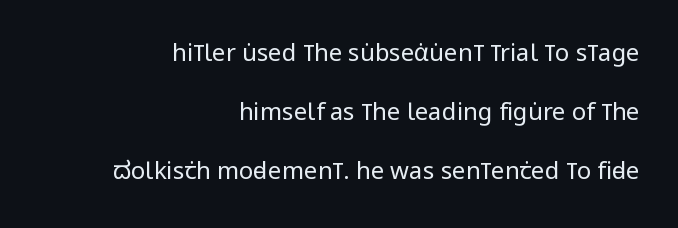
This is not heavy type; no bold has been used. Short note: letters normally spaced. Rule under the text: the space is simply empty. Does the copy run flush right? Yes — the right margin is perfectly even.
